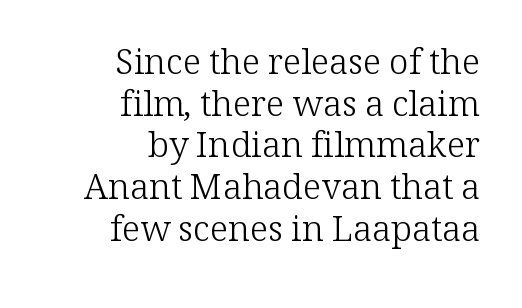
Words float on clear page, feet unadorned. The face looks like a standard text weight, possibly lighter. This sample uses a serif face. Line ends are locked; line starts wander.
